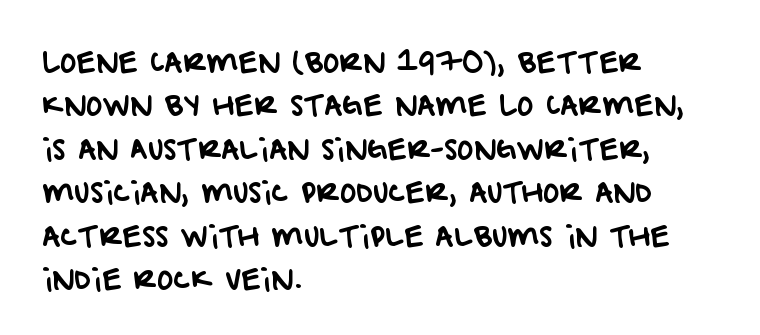
Between one letter and the next there's only the usual sliver of space. Evenly set lines give the paragraph a standard silhouette. Decoration check: the copy has no underline. Notice how the passage keeps a crisp vertical edge on the left only. Do the characters align in a grid? No, the font is proportional. Classification — sans serif.
